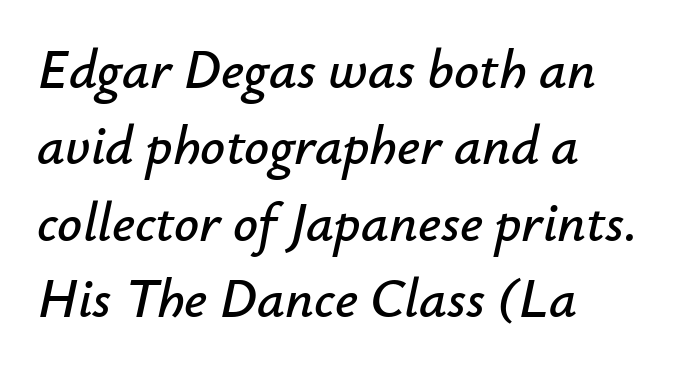
{"italic": "yes", "lean": "right", "slant_degrees": 12, "width": "normal", "stroke_contrast": "low", "x_height": "small", "monospaced": "no", "underline": "no", "align": "left", "line_spacing": "normal", "line_spacing_ratio": 1.39, "letter_spacing": "normal", "letter_spacing_em": 0.0, "glyph_px": 55}
